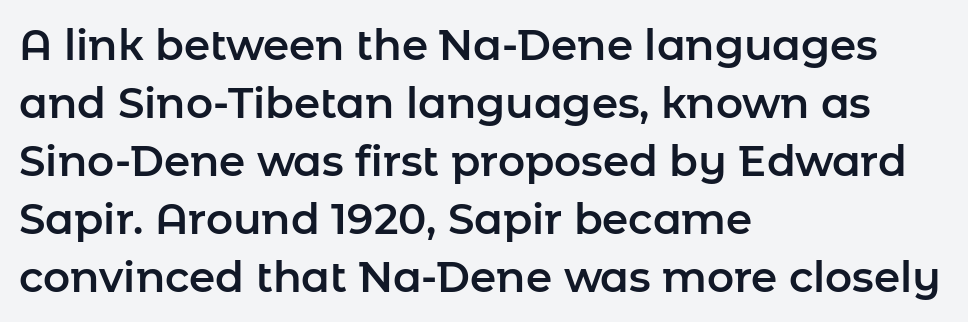
{"serif": "no", "italic": "no", "width": "normal", "stroke_contrast": "low", "x_height": "medium", "monospaced": "no", "underline": "no", "align": "left", "line_spacing": "normal", "line_spacing_ratio": 1.38, "letter_spacing": "normal", "letter_spacing_em": 0.0, "glyph_px": 42}
